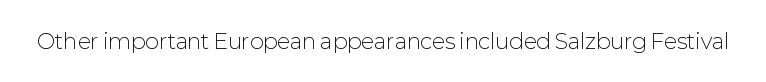
The image shows 21 px text type, upright; set normal letter spacing, not underlined.
